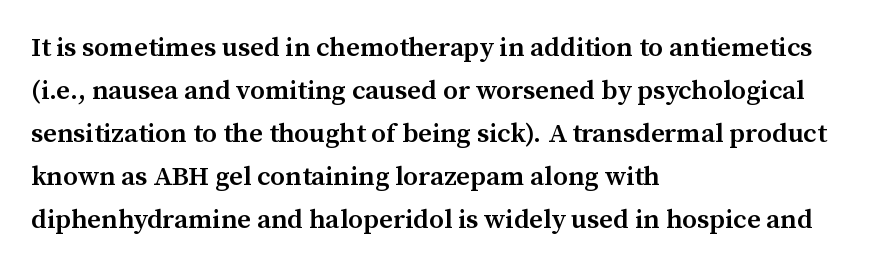
{"italic": "no", "bold": "semi", "underline": "no", "align": "left", "line_spacing": "normal", "line_spacing_ratio": 1.59, "letter_spacing": "normal", "letter_spacing_em": 0.0, "glyph_px": 27}
